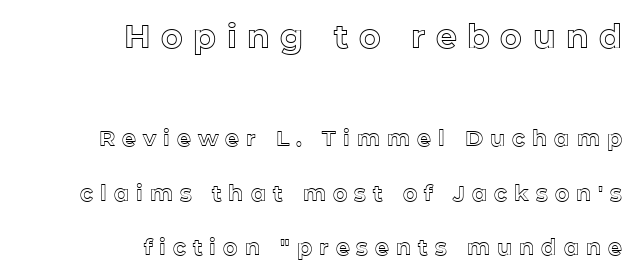
Q: Is the text italic (slanted)? A: No, it is upright.
Q: Is the text underlined? A: No.
Q: How is the paragraph aligned? A: Right-aligned.
Q: Is the spacing between letters normal or unusually wide? A: Unusually wide.
Q: Is the spacing between lines tight, normal or loose? A: Loose.
Q: Which block of text is set in a larger size, the first (top) or the second (bottom)? A: The first (top) one.
Q: Width (condensed, normal, or wide)? A: Normal.
Q: x-height? A: Medium.
Q: Monospaced? A: No.
